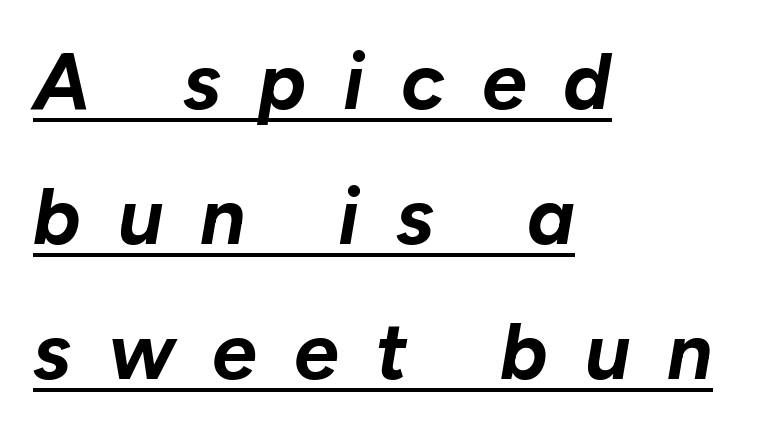
{"italic": "yes", "lean": "right", "slant_degrees": 10, "bold": "yes", "weight": "bold", "width": "normal", "stroke_contrast": "low", "x_height": "medium", "monospaced": "no", "underline": "yes", "align": "left", "line_spacing": "normal", "line_spacing_ratio": 1.69, "letter_spacing": "wide", "letter_spacing_em": 0.46, "glyph_px": 80}
